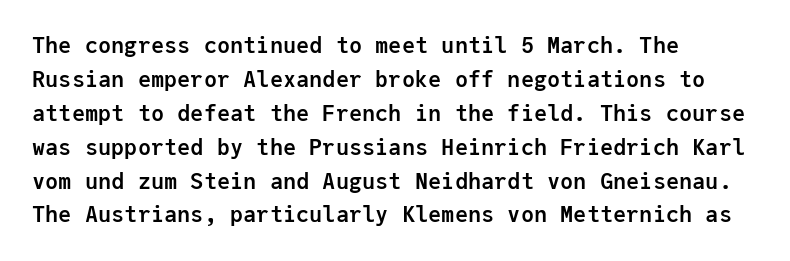
The lettering holds an erect, upright posture throughout. No word sits above an underline. Thick stems and heavy bowls — unmistakably bold. How are the letters spaced? Ordinarily, with no added tracking. Line beginnings align vertically; line endings do not.
